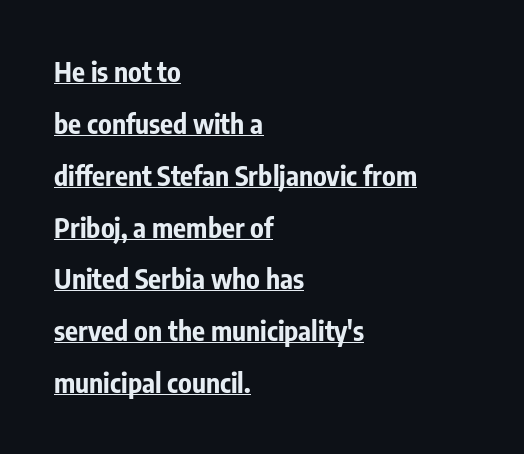
Q: Is the text bold? A: Yes.
Q: Is the text italic (slanted)? A: No, it is upright.
Q: Is the text underlined? A: Yes.
Q: How is the paragraph aligned? A: Left-aligned.
Q: Is the spacing between letters normal or unusually wide? A: Normal.
Q: Is the spacing between lines tight, normal or loose? A: Loose.
